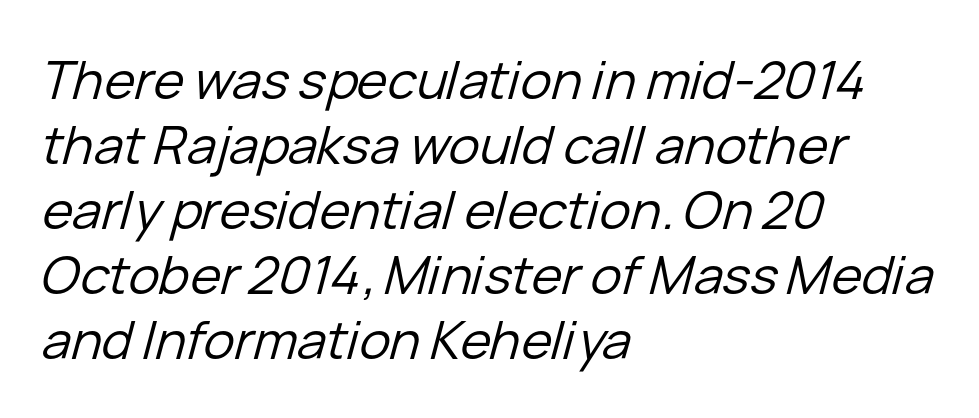
These lines keep a tight, regular rhythm from letter to letter. Line spacing here is normal. If you drew a line through each stem, it would be angled. Spacing verdict: proportional, widths tailored to each character.
